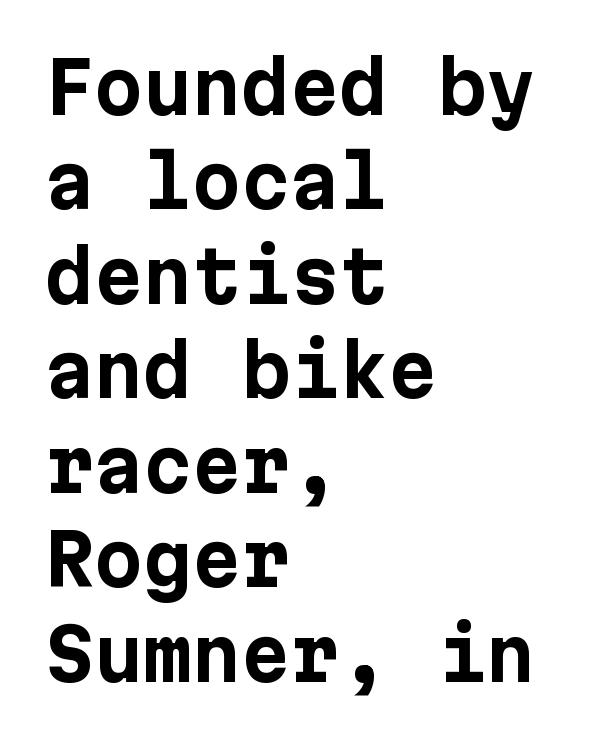
The image shows 70 px bold sans-serif type, upright; set left-aligned, normal line spacing (1.35x), normal letter spacing, not underlined; low stroke contrast and a medium x-height.
